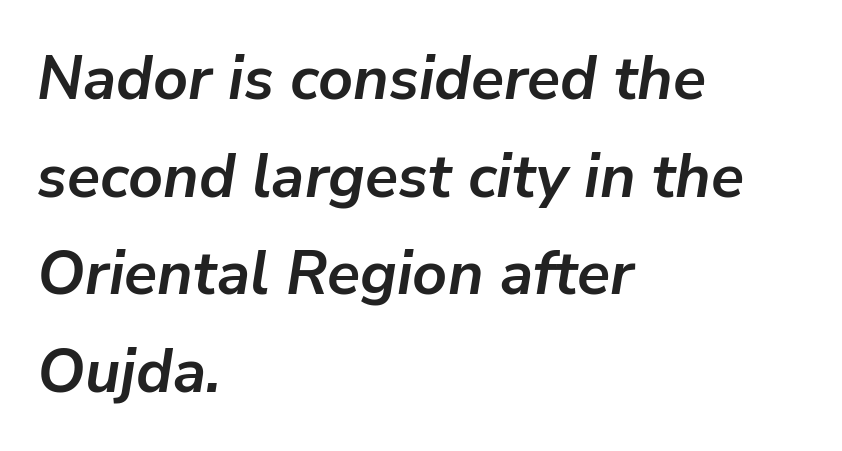
The image shows 61 px semibold type, italic (leaning right); set left-aligned, normal line spacing (1.6x), normal letter spacing, not underlined; low stroke contrast and a medium x-height.
